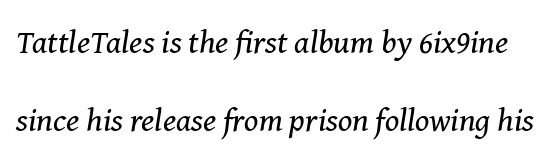
{"serif": "yes", "italic": "yes", "lean": "right", "slant_degrees": 8, "bold": "no", "weight": "regular", "width": "normal", "stroke_contrast": "medium", "x_height": "medium", "monospaced": "no", "underline": "no", "line_spacing": "loose", "line_spacing_ratio": 2.37, "letter_spacing": "normal", "letter_spacing_em": 0.0, "glyph_px": 33}
